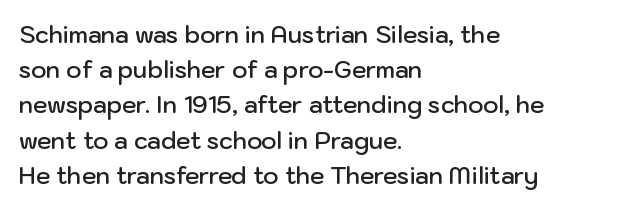
Summary of weight: moderately heavy, a semibold. You could call the tracking neutral — neither tight nor loose. Unmarked baselines from the first word to the last. Quick note: interline space is typical.
